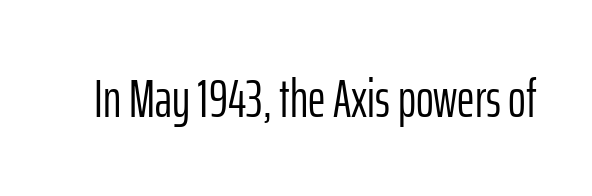
Q: Is the text bold? A: No.
Q: Is the text italic (slanted)? A: No, it is upright.
Q: Is the typeface a serif or a sans-serif typeface? A: Sans-serif.
Q: Is the text underlined? A: No.
Q: Is the spacing between letters normal or unusually wide? A: Normal.
Q: Width (condensed, normal, or wide)? A: Condensed.
Q: Stroke contrast? A: Low.
Q: x-height? A: Medium.
Q: Monospaced? A: No.
